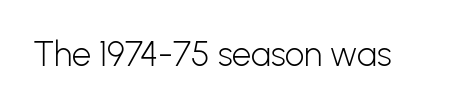
The image shows 34 px light sans-serif type, upright; set normal letter spacing, not underlined; low stroke contrast and a medium x-height.
